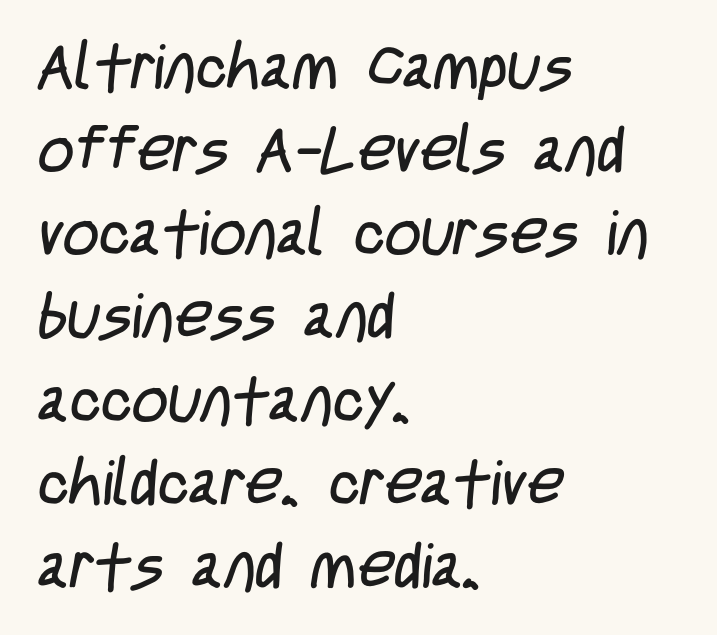
{"serif": "no", "bold": "no", "weight": "regular", "width": "condensed", "stroke_contrast": "low", "x_height": "large", "monospaced": "no", "underline": "no", "align": "left", "line_spacing": "normal", "line_spacing_ratio": 1.32, "letter_spacing": "normal", "letter_spacing_em": 0.0, "glyph_px": 63}
